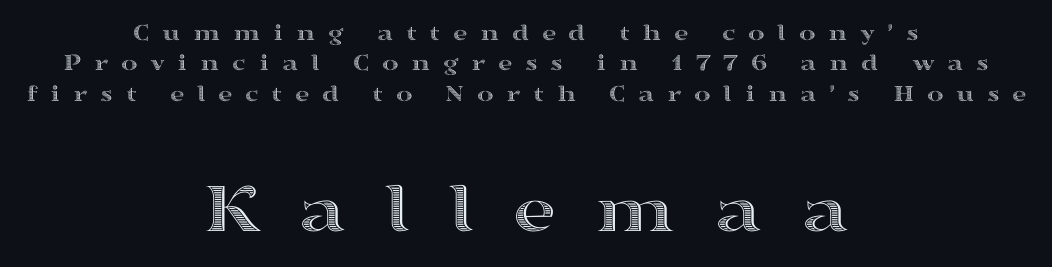
{"italic": "no", "width": "wide", "x_height": "medium", "monospaced": "no", "underline": "no", "align": "center", "line_spacing_ratio": 1.22, "letter_spacing": "wide", "letter_spacing_em": 0.5, "larger_block": "second", "size_ratio": 3.0, "glyph_px": 75}
